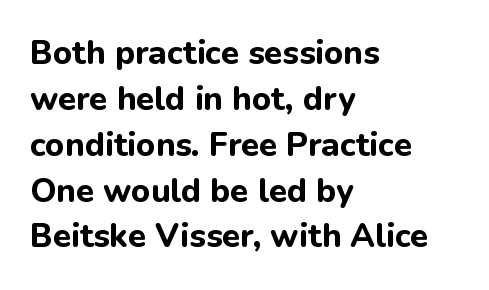
{"serif": "no", "italic": "no", "bold": "yes", "weight": "bold", "width": "normal", "stroke_contrast": "low", "x_height": "medium", "monospaced": "no", "underline": "no", "align": "left", "line_spacing": "normal", "line_spacing_ratio": 1.39, "letter_spacing": "normal", "letter_spacing_em": 0.0, "glyph_px": 33}
